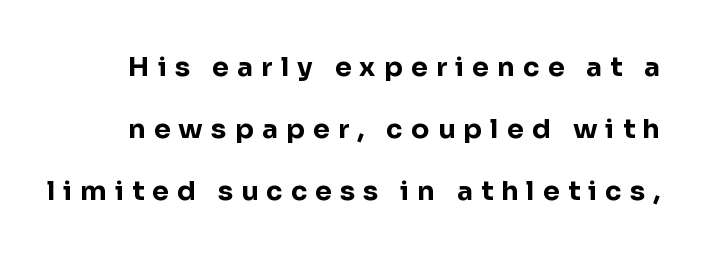
{"italic": "no", "bold": "yes", "underline": "no", "line_spacing": "loose", "line_spacing_ratio": 2.3, "letter_spacing": "wide", "letter_spacing_em": 0.3, "glyph_px": 27}
